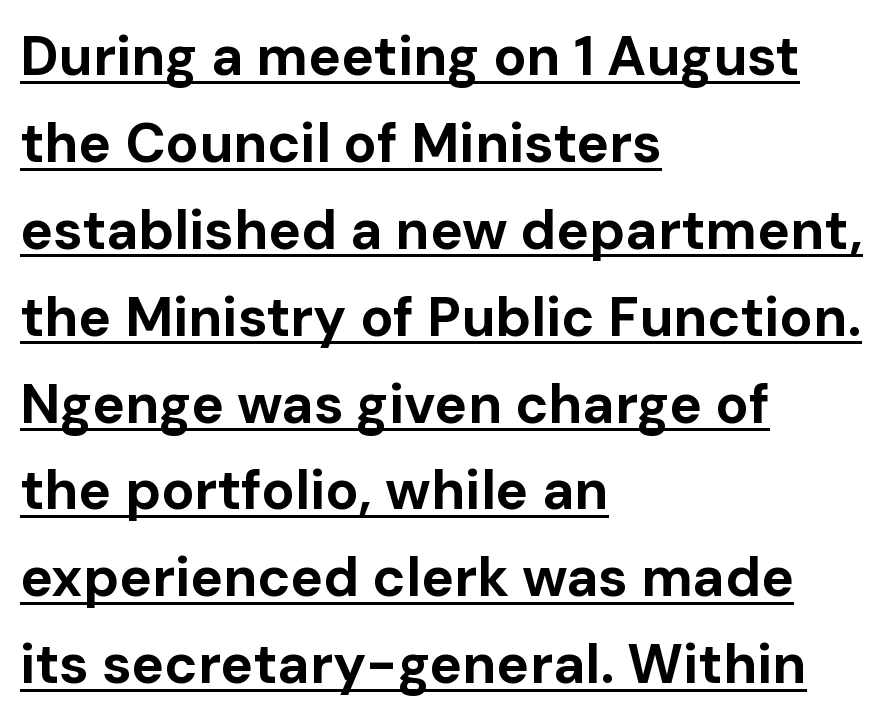
Q: Is the text bold? A: Yes.
Q: Is the text italic (slanted)? A: No, it is upright.
Q: Is the typeface a serif or a sans-serif typeface? A: Sans-serif.
Q: Is the text underlined? A: Yes.
Q: How is the paragraph aligned? A: Left-aligned.
Q: Is the spacing between letters normal or unusually wide? A: Normal.
Q: Is the spacing between lines tight, normal or loose? A: Normal.
Q: Width (condensed, normal, or wide)? A: Normal.
Q: Stroke contrast? A: Low.
Q: x-height? A: Medium.
Q: Monospaced? A: No.
